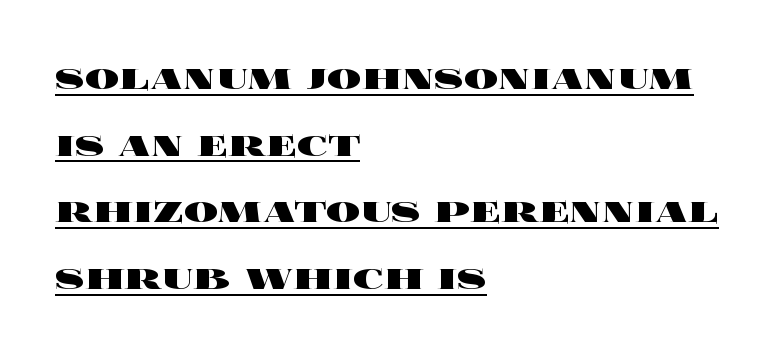
Does extra space separate the letters? No, they use regular spacing. A student would call this left alignment; a typographer would say flush left, rag right. Compared with undecorated copy, this sample adds a rule below the words. These lines were composed using upright roman letters. Is this a fixed-width face? No — the glyphs have proportional, varying widths.
